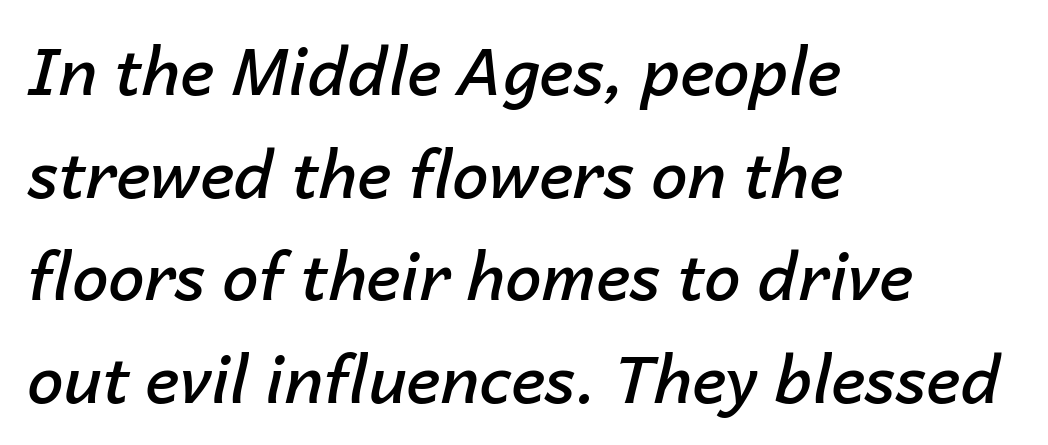
{"italic": "yes", "lean": "right", "slant_degrees": 14, "bold": "semi", "weight": "semibold", "width": "normal", "stroke_contrast": "low", "x_height": "medium", "monospaced": "no", "underline": "no", "align": "left", "line_spacing": "normal", "line_spacing_ratio": 1.58, "letter_spacing": "normal", "letter_spacing_em": 0.0, "glyph_px": 65}
